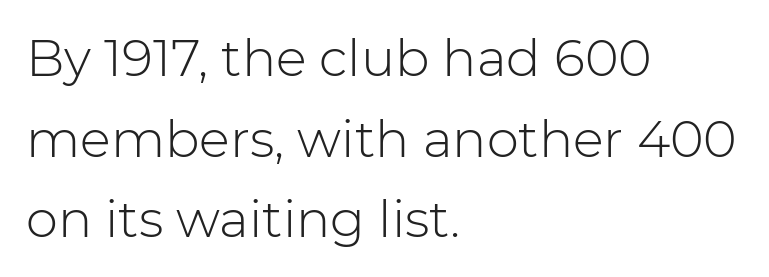
Q: Is the text bold? A: No.
Q: Is the text italic (slanted)? A: No, it is upright.
Q: Is the typeface a serif or a sans-serif typeface? A: Sans-serif.
Q: Is the text underlined? A: No.
Q: How is the paragraph aligned? A: Left-aligned.
Q: Is the spacing between letters normal or unusually wide? A: Normal.
Q: Is the spacing between lines tight, normal or loose? A: Normal.
Q: Width (condensed, normal, or wide)? A: Normal.
Q: Stroke contrast? A: Low.
Q: x-height? A: Medium.
Q: Monospaced? A: No.
